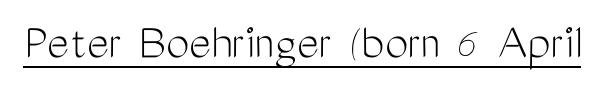
{"serif": "no", "italic": "no", "bold": "no", "weight": "light", "width": "condensed", "stroke_contrast": "medium", "x_height": "medium", "monospaced": "no", "underline": "yes", "letter_spacing": "normal", "letter_spacing_em": 0.0, "glyph_px": 52}
